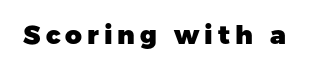
Q: Is the text bold? A: Yes.
Q: Is the text italic (slanted)? A: No, it is upright.
Q: Is the text underlined? A: No.
